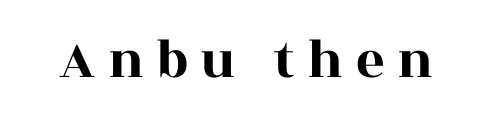
Typographically, this falls in the serif category. Only glyphs here, with clear space below each row. Between one letter and the next there's a generous, obvious gap. The passage shown is typed in a proportional face where columns would drift.
